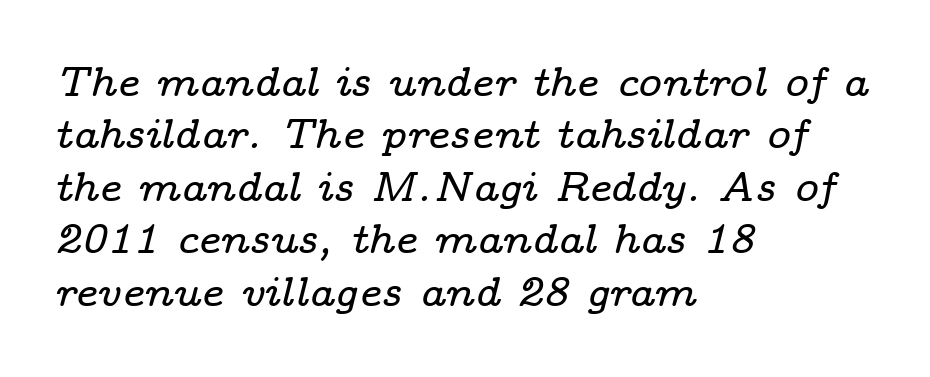
Q: Is the text italic (slanted)? A: Yes, it leans right by about 14 degrees.
Q: Is the typeface a serif or a sans-serif typeface? A: Serif.
Q: Is the text underlined? A: No.
Q: How is the paragraph aligned? A: Left-aligned.
Q: Is the spacing between letters normal or unusually wide? A: Normal.
Q: Is the spacing between lines tight, normal or loose? A: Normal.
Q: Width (condensed, normal, or wide)? A: Wide.
Q: Stroke contrast? A: Low.
Q: x-height? A: Medium.
Q: Monospaced? A: No.
